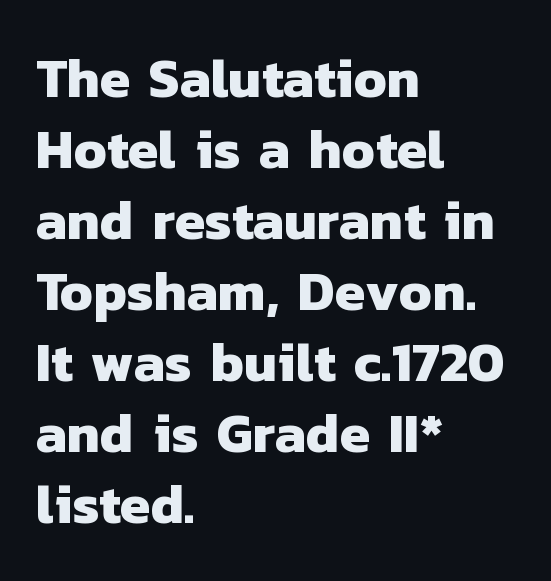
The image shows 55 px heavy sans-serif type; set left-aligned, normal line spacing (1.29x), normal letter spacing, not underlined; low stroke contrast and a medium x-height.
